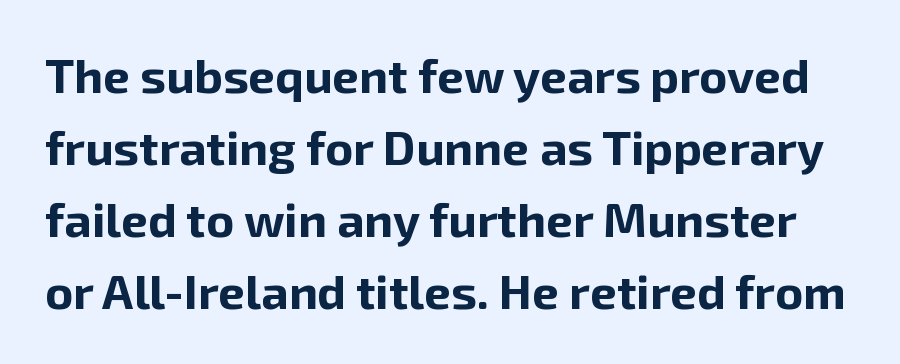
Q: Is the text bold? A: Yes.
Q: Is the text italic (slanted)? A: No, it is upright.
Q: Is the typeface a serif or a sans-serif typeface? A: Sans-serif.
Q: Is the text underlined? A: No.
Q: Is the spacing between letters normal or unusually wide? A: Normal.
Q: Is the spacing between lines tight, normal or loose? A: Normal.
Q: Width (condensed, normal, or wide)? A: Normal.
Q: Stroke contrast? A: Low.
Q: x-height? A: Medium.
Q: Monospaced? A: No.
